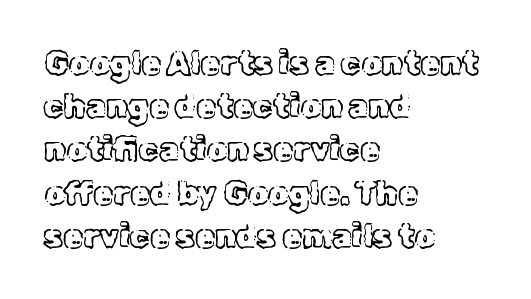
If you drew a line through each stem, it would be perfectly vertical. Clear beneath every line of the passage. Think of a printed novel: that variable character pitch is what you see here. The lines are quadded left.
